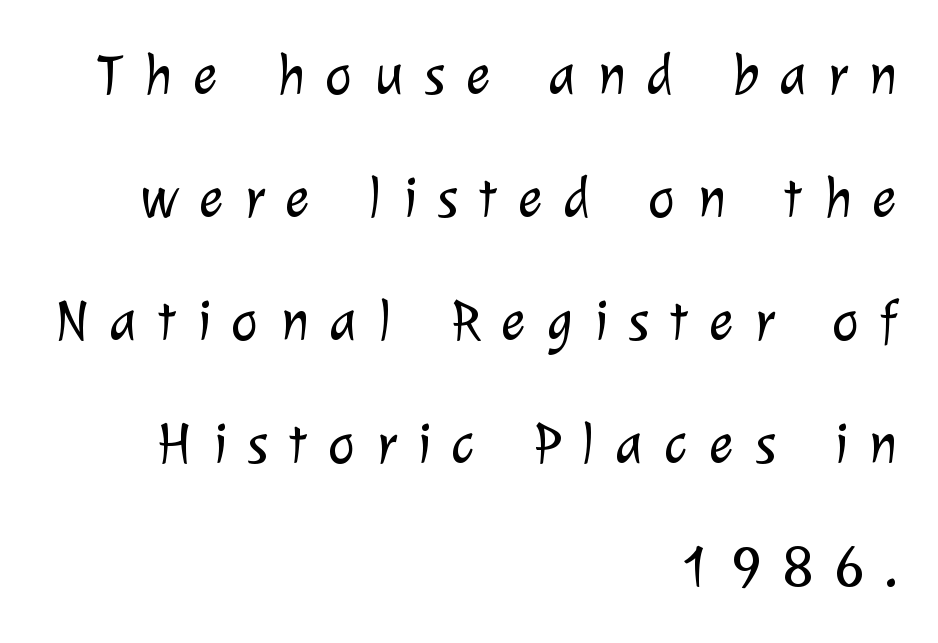
Q: Is the text bold? A: No.
Q: Is the typeface a serif or a sans-serif typeface? A: Sans-serif.
Q: Is the text underlined? A: No.
Q: How is the paragraph aligned? A: Right-aligned.
Q: Is the spacing between letters normal or unusually wide? A: Unusually wide.
Q: Is the spacing between lines tight, normal or loose? A: Loose.
Q: Width (condensed, normal, or wide)? A: Normal.
Q: Stroke contrast? A: Low.
Q: x-height? A: Medium.
Q: Monospaced? A: No.
